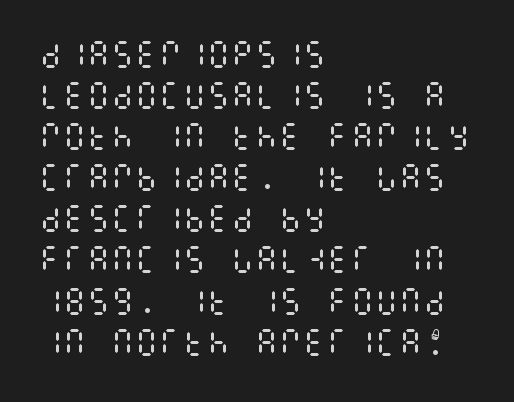
{"italic": "no", "bold": "no", "weight": "regular", "width": "condensed", "stroke_contrast": "medium", "x_height": "large", "underline": "no", "align": "left", "line_spacing": "normal", "line_spacing_ratio": 1.37, "letter_spacing": "normal", "letter_spacing_em": 0.0, "glyph_px": 30}
